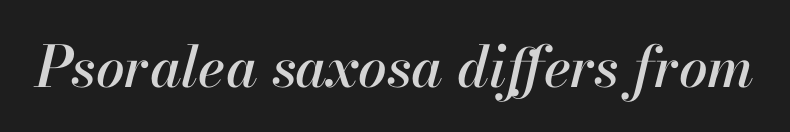
{"italic": "yes", "lean": "right", "slant_degrees": 13, "width": "normal", "stroke_contrast": "high", "x_height": "small", "monospaced": "no", "underline": "no", "letter_spacing": "normal", "letter_spacing_em": 0.0, "glyph_px": 57}
